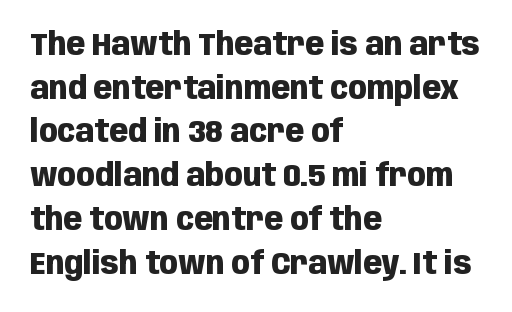
Q: Is the text bold? A: Yes.
Q: Is the text italic (slanted)? A: No, it is upright.
Q: Is the typeface a serif or a sans-serif typeface? A: Sans-serif.
Q: Is the text underlined? A: No.
Q: How is the paragraph aligned? A: Left-aligned.
Q: Is the spacing between letters normal or unusually wide? A: Normal.
Q: Is the spacing between lines tight, normal or loose? A: Normal.
Q: Width (condensed, normal, or wide)? A: Condensed.
Q: Stroke contrast? A: Low.
Q: x-height? A: Large.
Q: Monospaced? A: No.
